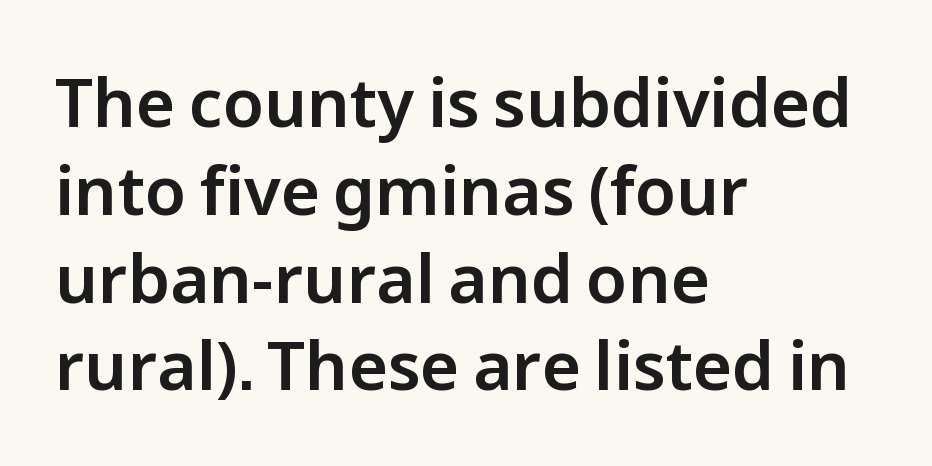
The image shows 67 px sans-serif type, upright; set left-aligned, normal line spacing (1.31x), normal letter spacing, not underlined; low stroke contrast and a medium x-height.
